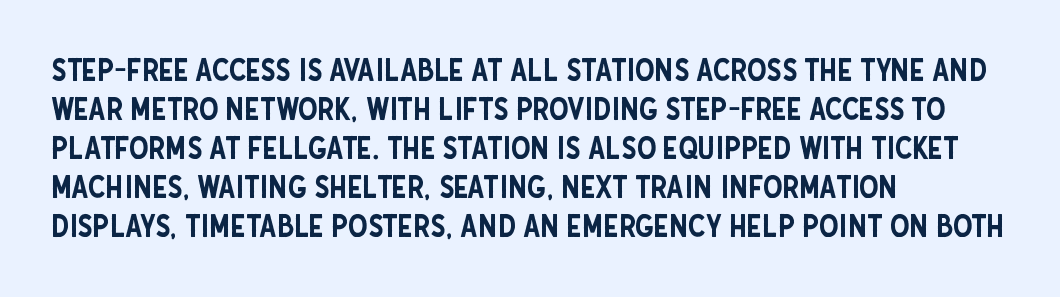
The image shows 31 px condensed sans-serif type, upright; set left-aligned, normal line spacing (1.26x), normal letter spacing, not underlined; low stroke contrast and a large x-height.
